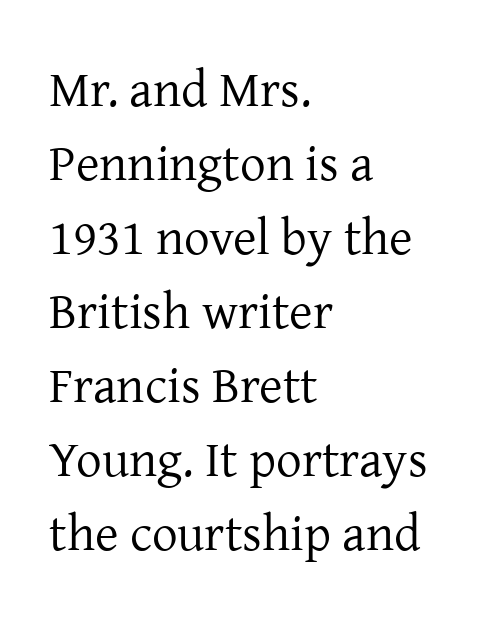
The glyphs in this specimen are seriffed. Weight: in the light-to-regular range. Does the lettering tilt? It doesn't — this is upright. Note the varied advance widths — an 'i' is clearly narrower than an 'm'. Students, note that the glyphs here touch the page at normal intervals. Casual observation: everything's shoved over to the left.
